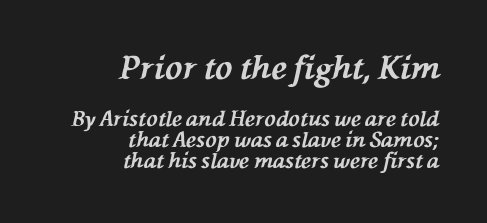
The image shows 32 px bold type, italic (leaning left); set right-aligned, tight line spacing (0.99x), normal letter spacing, not underlined; the first (top) block is 1.52x larger; medium stroke contrast and a medium x-height.
